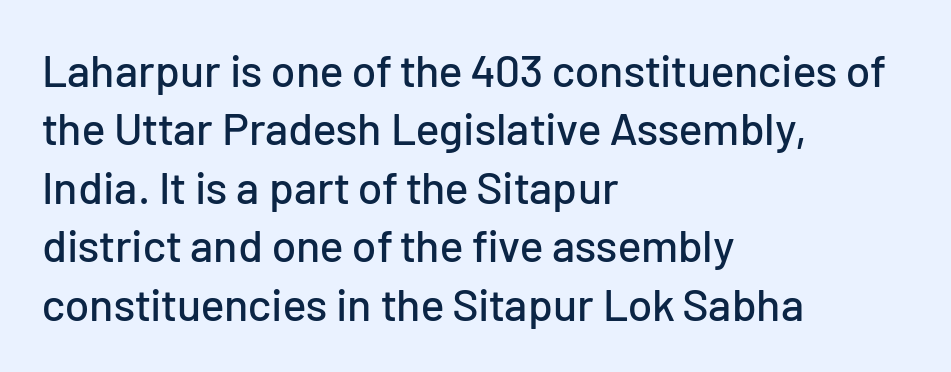
{"serif": "no", "italic": "no", "width": "normal", "stroke_contrast": "low", "x_height": "medium", "monospaced": "no", "underline": "no", "align": "left", "line_spacing": "normal", "line_spacing_ratio": 1.3, "letter_spacing": "normal", "letter_spacing_em": 0.0, "glyph_px": 45}
